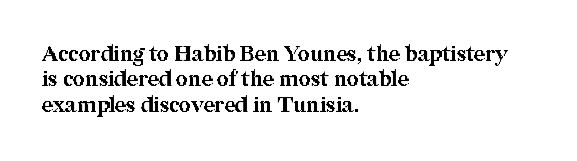
The image shows 21 px bold type, upright; set left-aligned, line spacing 1.21x, normal letter spacing, not underlined.
